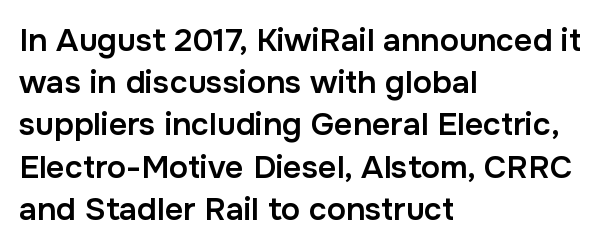
One glance says typical: line gaps are just what's usual. Nothing sits at the stroke ends, so this counts as sans-serif. Designer's note — italics off, roman on. The rendering uses natural spacing where letterforms have individual widths. Compared with typical body copy, the letter spacing here is the same. Moderately thickened strokes mark this as semibold type.
